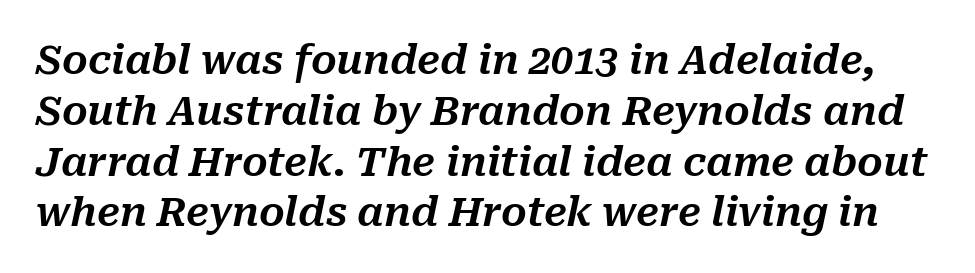
The image shows 40 px text type, italic (leaning right); set normal line spacing (1.27x), normal letter spacing, not underlined; medium stroke contrast and a medium x-height.
